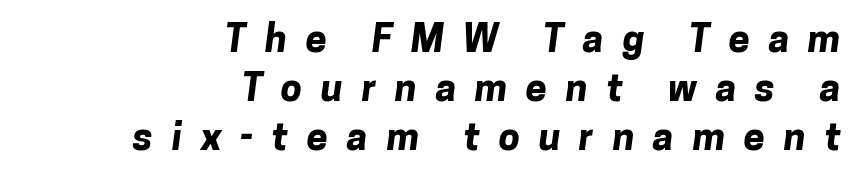
The image shows 38 px bold sans-serif type; set right-aligned, normal line spacing (1.29x), unusually wide letter spacing (+0.49 em), not underlined; low stroke contrast and a medium x-height.
